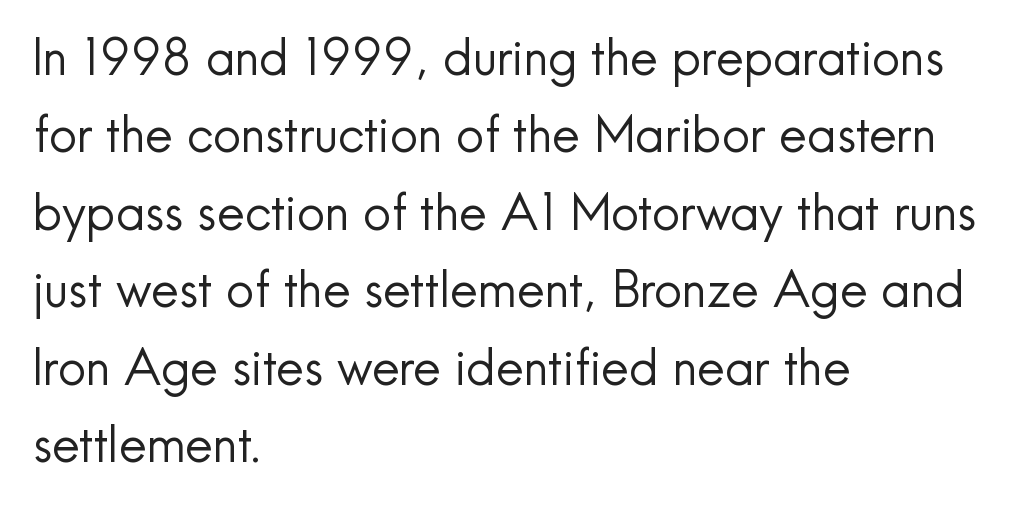
The letters stand straight up with perfectly vertical stems. Varying glyph widths throughout — classic text-font behaviour. This sample uses a sans-serif face. Vertical stems look standard width or narrower in stroke.
